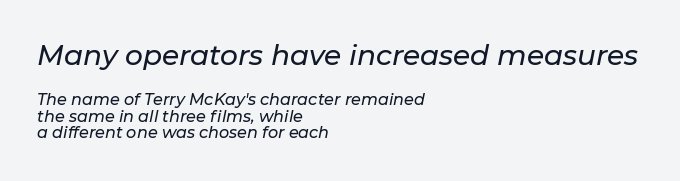
The letterforms sit shoulder to shoulder at normal distance. A classic flush-left, rag-right setting is used for this passage. The baseline area is clear. The designer gave the opening block more size than the closing block. Leading is clearly below the norm, producing a dense column.
